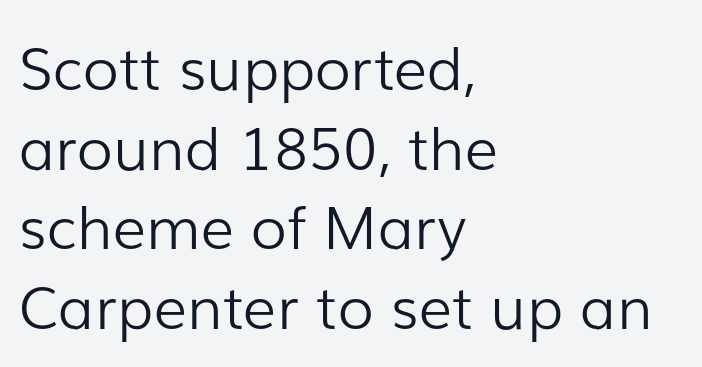
The line texture is even and compact thanks to regular tracking. Posture: vertical. Varying glyph widths throughout — classic text-font behaviour. Summary of vertical rhythm: regular, with standard interline spacing.
